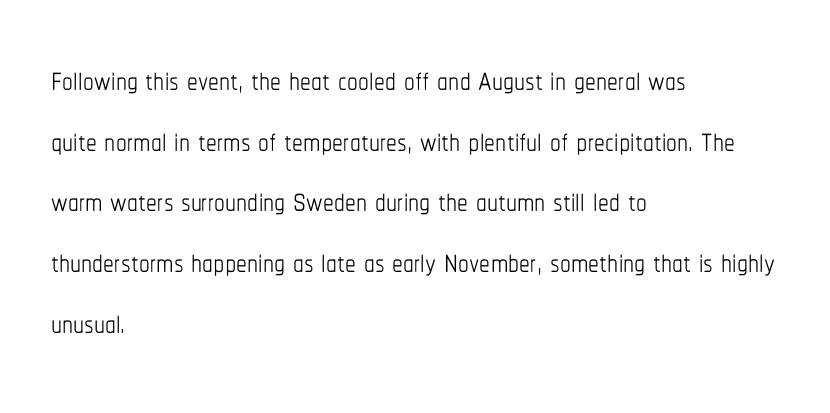
Is this a heavy cut? Hardly; it is regular or lighter. In CSS terms this would be text-align: left. How are the letters spaced? Ordinarily, with no added tracking. Here the designer chose a conventional face with non-uniform glyph widths. Vertical strokes here are truly vertical.
